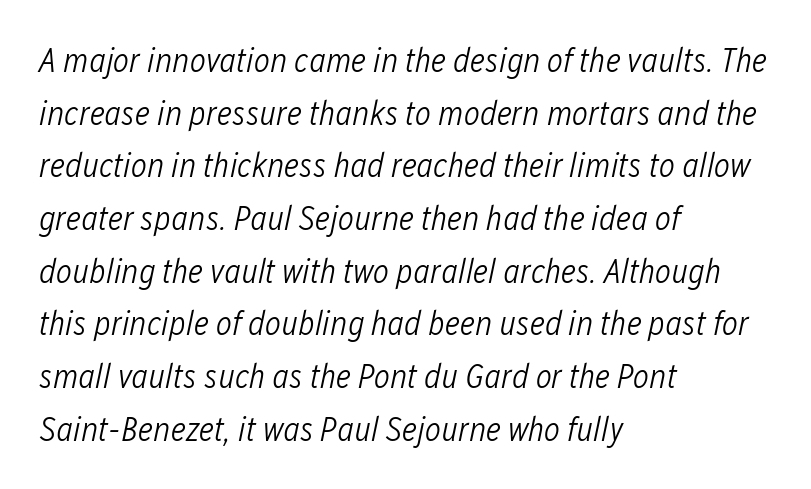
The image shows 34 px light, condensed type, italic (leaning right); set left-aligned, normal line spacing (1.55x), normal letter spacing, not underlined; low stroke contrast and a medium x-height.
